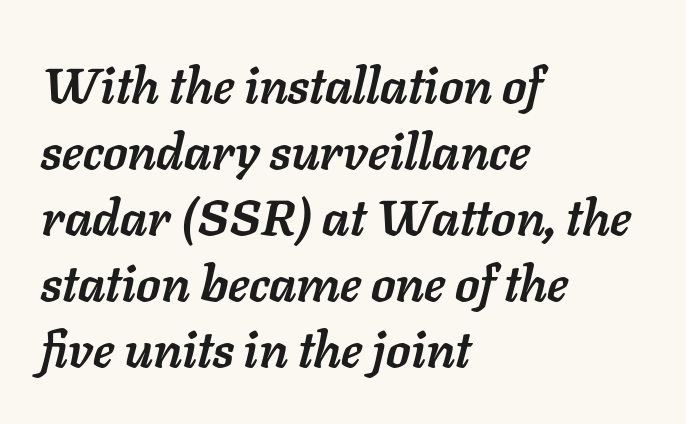
A clean baseline with only descenders dipping below it. Short note: letters normally spaced. Summary of weight: heavy, a full bold. The letters are slanted; this is an italic face.
